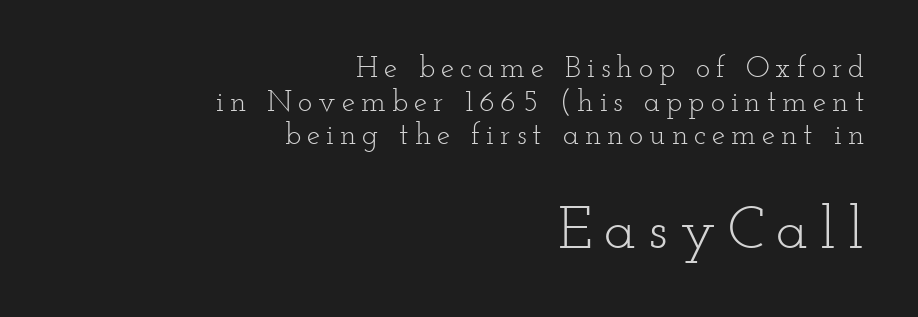
Font category for this specimen: serif. Baseline-to-baseline distance is barely more than the letter height. Spacing between characters has been opened up far beyond the box default. The gap between lines stays unmarked. The cut favours lightness, reaching ordinary text weight at its darkest.
